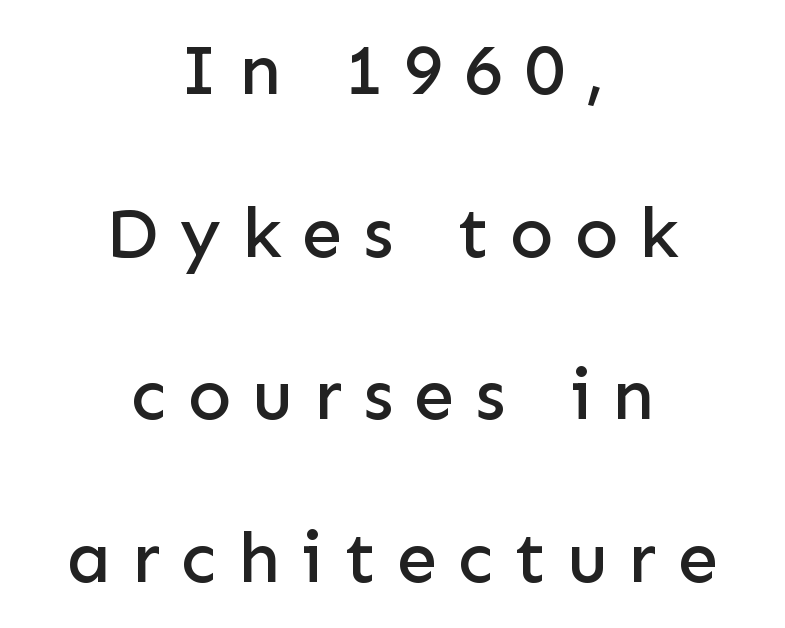
Clear beneath every line of the passage. Characters follow at a spacing far wider than the type designer built in. No italicization has been applied; the sample stays upright. The designer dialed line spacing up above the default. Proportional: the letters do not fall into vertical columns.
